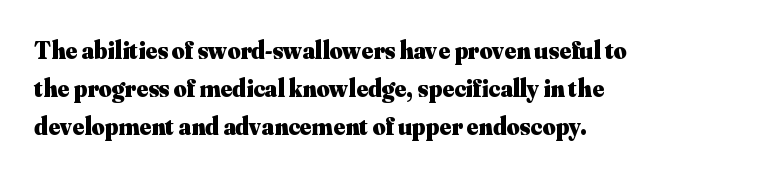
The image shows 25 px bold type, upright; set left-aligned, normal line spacing (1.52x), normal letter spacing, not underlined.
